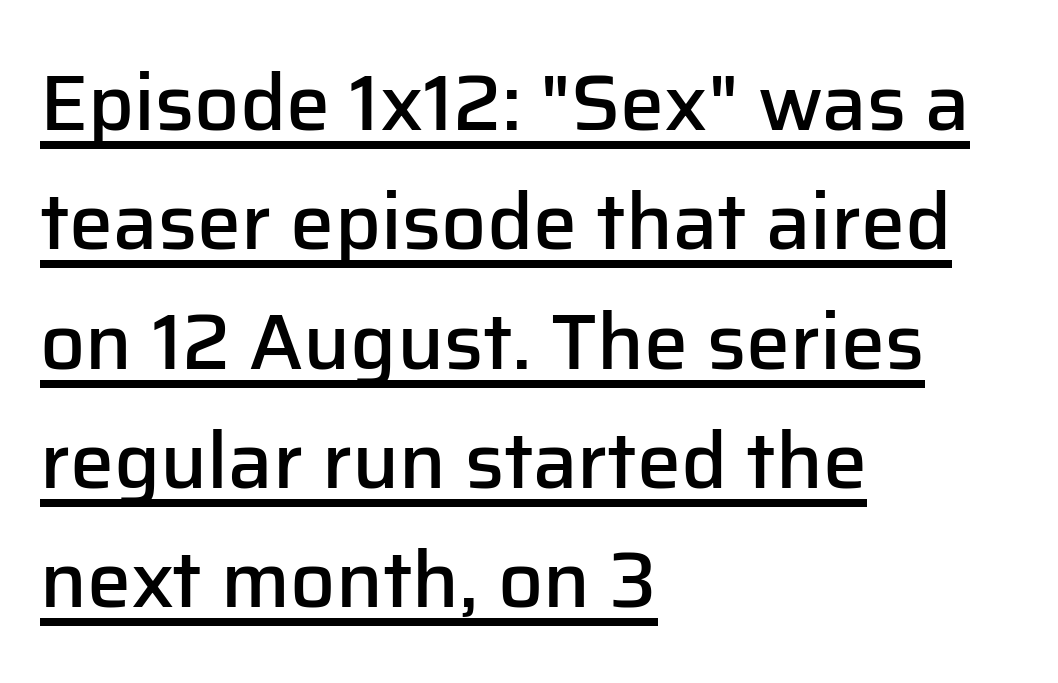
A sans-serif font was chosen for this passage. Words appear dense and cohesive because spacing is normal. The face used here is proportionally spaced, like ordinary book or web type. This is moderately heavy type, rendered in semibold. One-word summary of the alignment: left.
